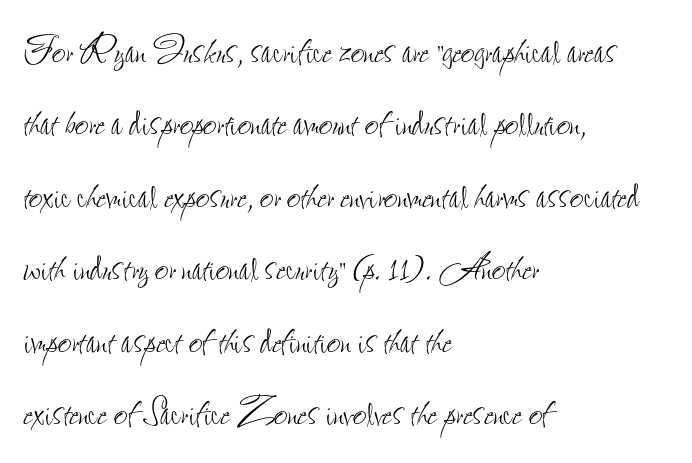
The rendering uses a moderate line-height, typical for paragraphs. These lines are rendered in a variable-pitch font. The paragraph shown leans on its left margin. Check the space under the baseline: it is left empty. The face used here is rendered with its standard letterfit.
